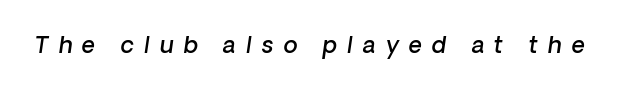
The image shows 23 px text type; set unusually wide letter spacing (+0.43 em), not underlined.
